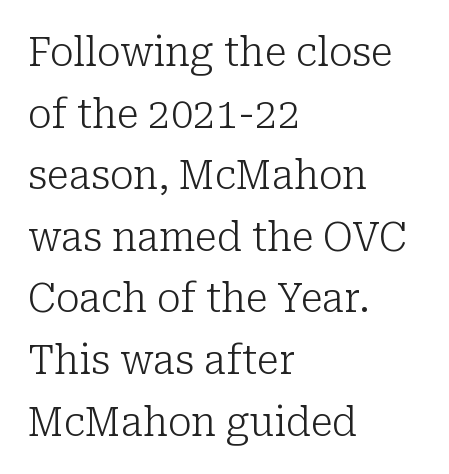
Descenders hang freely into open space. A typesetter would call this proportional, since set widths differ per character. Vertical stems look standard width or narrower in stroke. The face used here is rendered with its standard letterfit. If you drew a ruler down the left edge, every line would touch it. Baseline-to-baseline distance is the conventional proportion of letter height.
